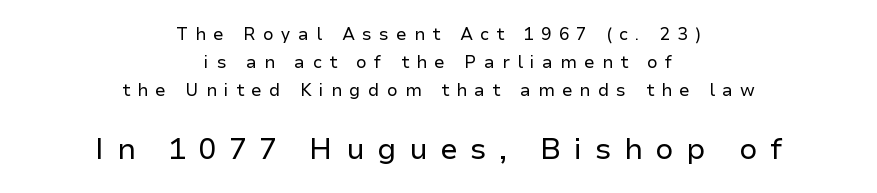
Q: Is the text bold? A: No.
Q: Is the text italic (slanted)? A: No, it is upright.
Q: Is the typeface a serif or a sans-serif typeface? A: Sans-serif.
Q: Is the text underlined? A: No.
Q: How is the paragraph aligned? A: Centered.
Q: Is the spacing between letters normal or unusually wide? A: Unusually wide.
Q: Is the spacing between lines tight, normal or loose? A: Normal.
Q: Which block of text is set in a larger size, the first (top) or the second (bottom)? A: The second (bottom) one.
Q: Width (condensed, normal, or wide)? A: Normal.
Q: Stroke contrast? A: Low.
Q: x-height? A: Medium.
Q: Monospaced? A: No.
